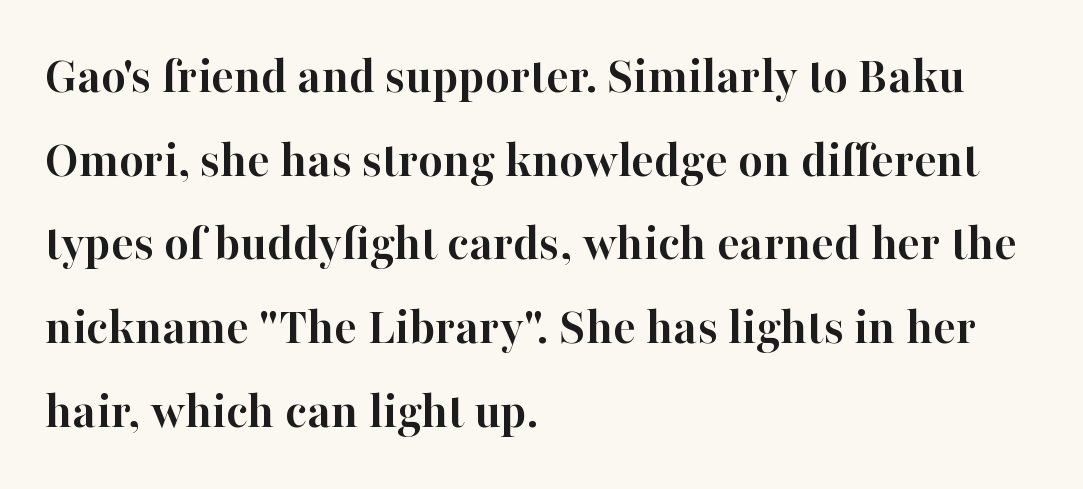
Q: Is the text bold? A: Yes.
Q: Is the text italic (slanted)? A: No, it is upright.
Q: Is the typeface a serif or a sans-serif typeface? A: Serif.
Q: Is the text underlined? A: No.
Q: How is the paragraph aligned? A: Left-aligned.
Q: Is the spacing between letters normal or unusually wide? A: Normal.
Q: Is the spacing between lines tight, normal or loose? A: Normal.
Q: Width (condensed, normal, or wide)? A: Normal.
Q: Stroke contrast? A: High.
Q: x-height? A: Medium.
Q: Monospaced? A: No.
